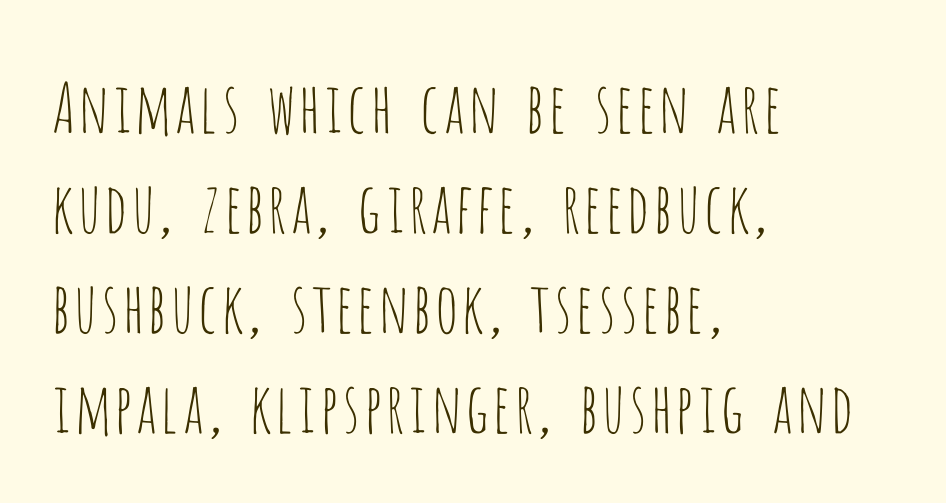
{"serif": "no", "italic": "no", "bold": "no", "weight": "thin", "width": "condensed", "stroke_contrast": "low", "x_height": "large", "monospaced": "no", "underline": "no", "align": "left", "line_spacing": "normal", "line_spacing_ratio": 1.45, "letter_spacing": "normal", "letter_spacing_em": 0.0, "glyph_px": 69}
